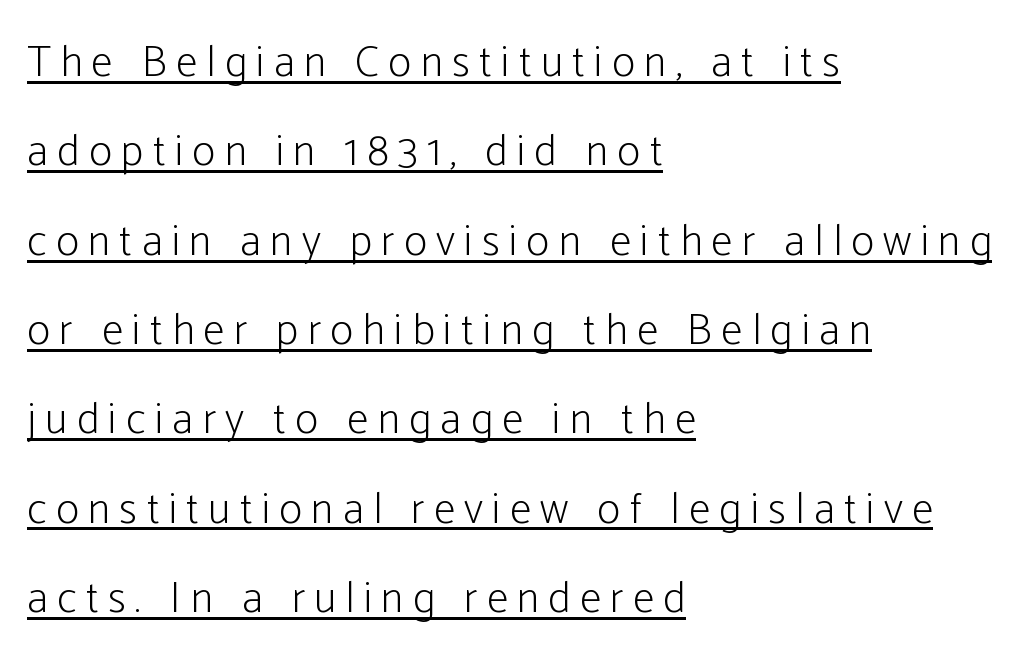
{"serif": "no", "italic": "no", "bold": "no", "weight": "light", "width": "condensed", "stroke_contrast": "low", "x_height": "medium", "monospaced": "no", "underline": "yes", "align": "left", "line_spacing": "loose", "line_spacing_ratio": 2.03, "letter_spacing": "wide", "letter_spacing_em": 0.21, "glyph_px": 44}
